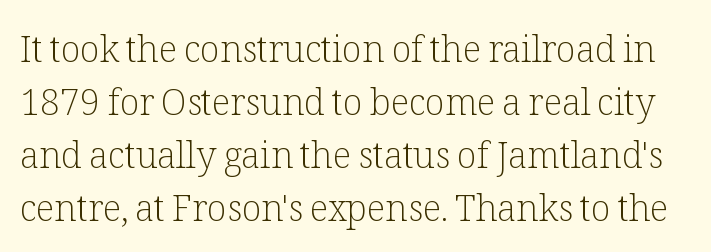
{"serif": "yes", "italic": "no", "bold": "no", "weight": "light", "width": "normal", "stroke_contrast": "low", "x_height": "medium", "monospaced": "no", "underline": "no", "line_spacing": "normal", "line_spacing_ratio": 1.47, "letter_spacing": "normal", "letter_spacing_em": 0.0, "glyph_px": 36}
